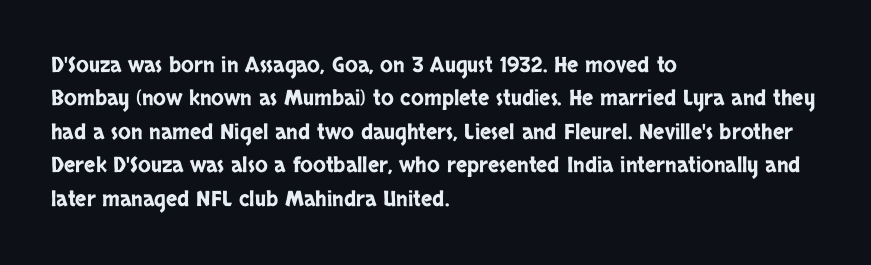
Q: Is the text italic (slanted)? A: No, it is upright.
Q: Is the text underlined? A: No.
Q: How is the paragraph aligned? A: Left-aligned.
Q: Is the spacing between letters normal or unusually wide? A: Normal.
Q: Is the spacing between lines tight, normal or loose? A: Normal.
